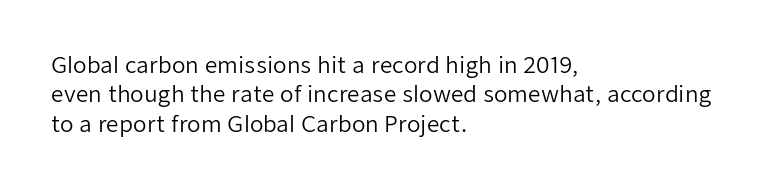
Caption: face not bold, strokes unweighted. Whoever set this chose a conventional vertical rhythm. This sample uses plain, unmodified letter spacing. The lettering stays uniformly vertical, giving the passage a roman look. Rule under the text: the space is simply empty.
